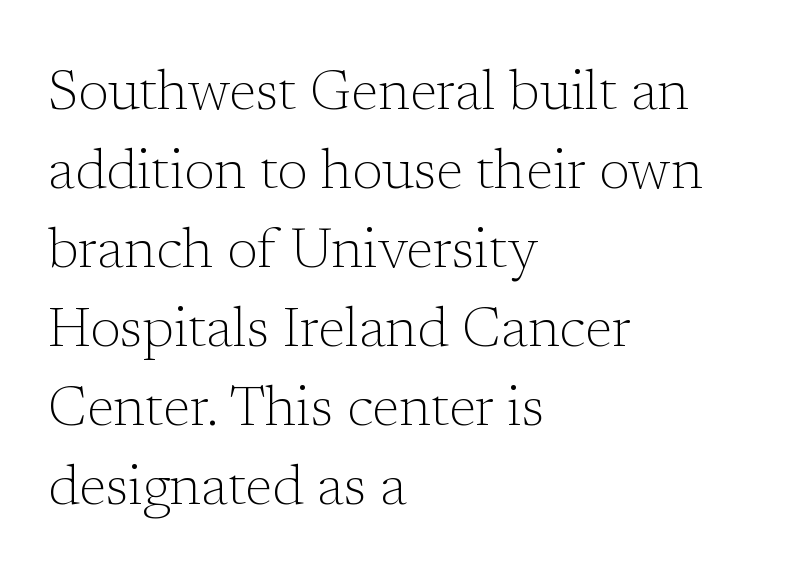
The image shows 56 px light serif type, upright; set left-aligned, normal line spacing (1.41x), normal letter spacing, not underlined; low stroke contrast and a medium x-height.
